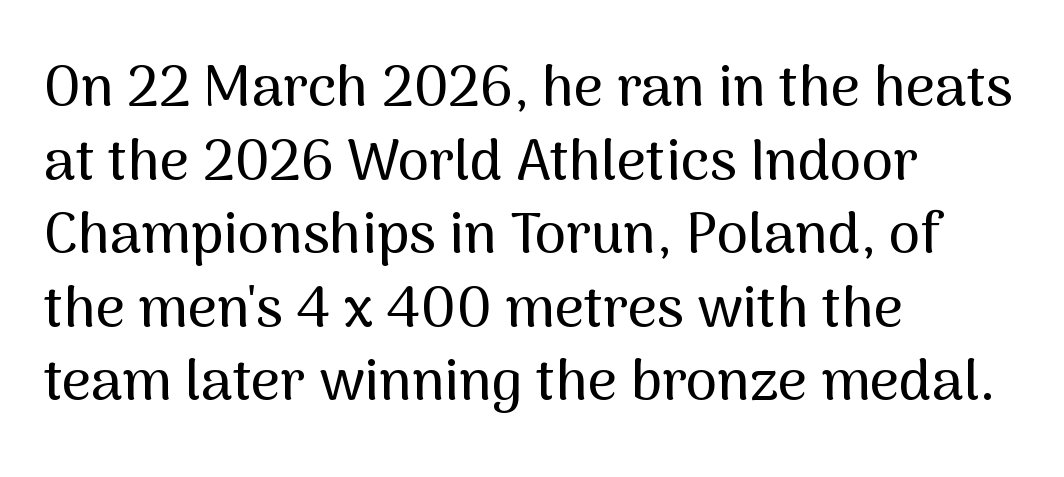
Q: Is the text italic (slanted)? A: No, it is upright.
Q: Is the typeface a serif or a sans-serif typeface? A: Sans-serif.
Q: Is the text underlined? A: No.
Q: How is the paragraph aligned? A: Left-aligned.
Q: Is the spacing between letters normal or unusually wide? A: Normal.
Q: Is the spacing between lines tight, normal or loose? A: Normal.
Q: Width (condensed, normal, or wide)? A: Normal.
Q: Stroke contrast? A: Medium.
Q: x-height? A: Medium.
Q: Monospaced? A: No.
